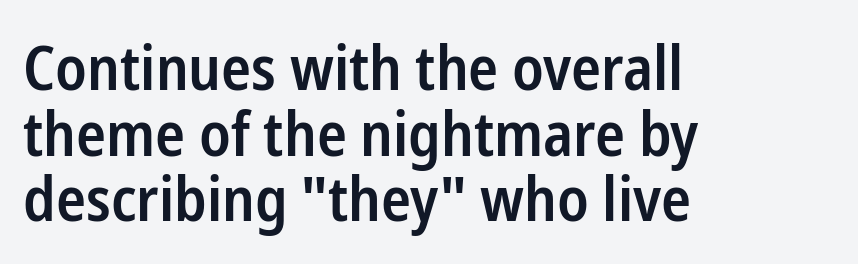
{"serif": "no", "italic": "no", "bold": "semi", "weight": "semibold", "width": "condensed", "stroke_contrast": "low", "x_height": "medium", "monospaced": "no", "underline": "no", "align": "left", "line_spacing": "tight", "line_spacing_ratio": 1.06, "letter_spacing": "normal", "letter_spacing_em": 0.0, "glyph_px": 62}
